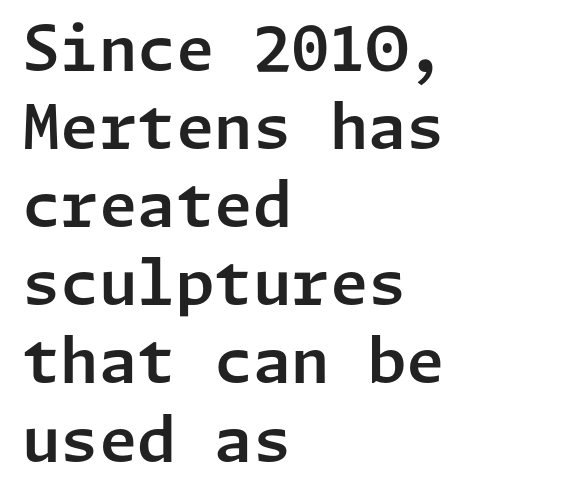
The image shows 62 px sans-serif type, upright; set left-aligned, normal line spacing (1.26x), normal letter spacing, not underlined; low stroke contrast and a medium x-height.
